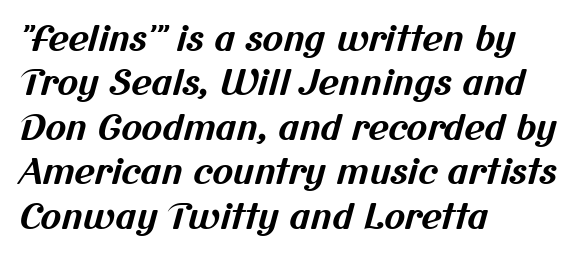
Q: Is the text bold? A: Yes.
Q: Is the typeface a serif or a sans-serif typeface? A: Sans-serif.
Q: Is the text underlined? A: No.
Q: How is the paragraph aligned? A: Left-aligned.
Q: Is the spacing between letters normal or unusually wide? A: Normal.
Q: Is the spacing between lines tight, normal or loose? A: Normal.
Q: Width (condensed, normal, or wide)? A: Normal.
Q: Stroke contrast? A: Medium.
Q: x-height? A: Medium.
Q: Monospaced? A: No.
